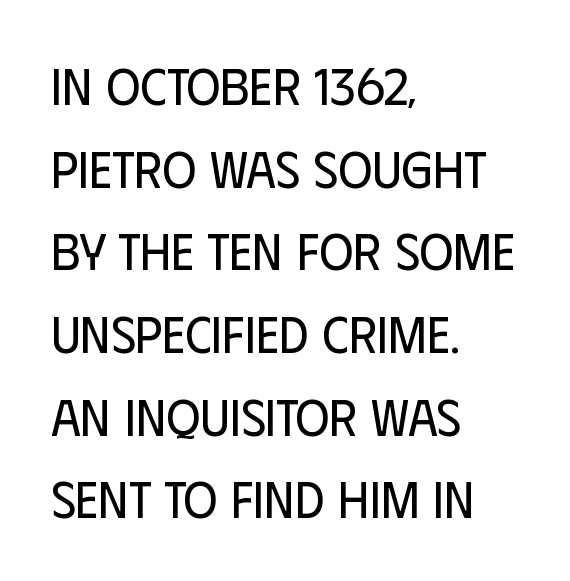
{"serif": "no", "italic": "no", "bold": "no", "weight": "regular", "width": "condensed", "stroke_contrast": "low", "x_height": "large", "monospaced": "no", "underline": "no", "align": "left", "line_spacing": "normal", "line_spacing_ratio": 1.59, "letter_spacing": "normal", "letter_spacing_em": 0.0, "glyph_px": 52}
